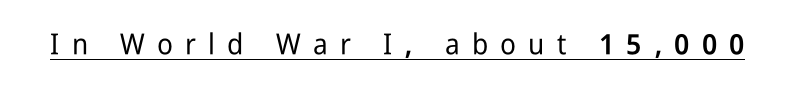
How are the letters spaced? Widely, with obvious added tracking. Emphasis is given by a line drawn under the lettering. The typeface chosen for these lines omits serifs. Is this a fixed-width face? No — the glyphs have proportional, varying widths. The letters stand upright; this is a roman face.
